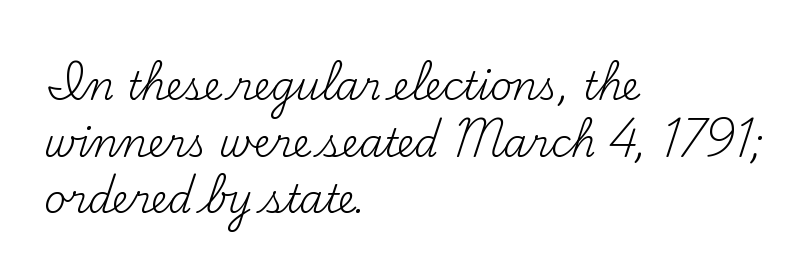
This sample has the flowing, uneven cadence of proportional lettering. This reads as an unemphasized weight, regular at the heaviest. Look at the bottom of the vertical strokes: they flare into serifs here. Look at the tracking — it's just the regular setting, nothing added. One-word summary of the alignment: left.
